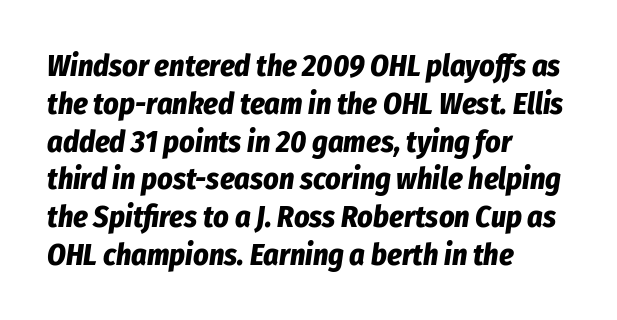
This is oblique type, the kind used for emphasis or titles. This rendering leaves character spacing at its baseline value. All the whitespace from short lines collects on the right. Evenly set lines give the paragraph a standard silhouette.
